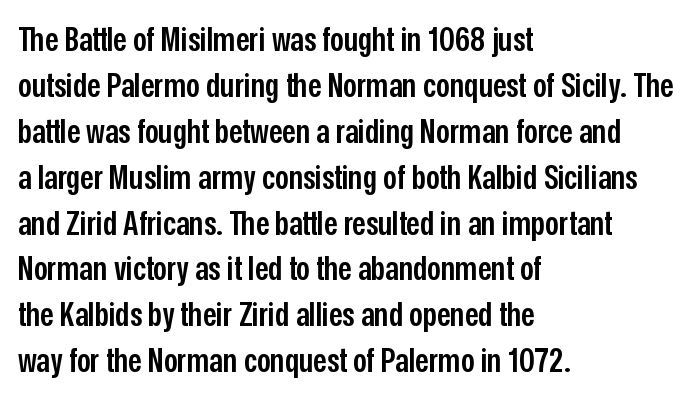
The image shows 34 px semibold, condensed sans-serif type, upright; set left-aligned, normal line spacing (1.35x), normal letter spacing, not underlined; low stroke contrast and a medium x-height.
